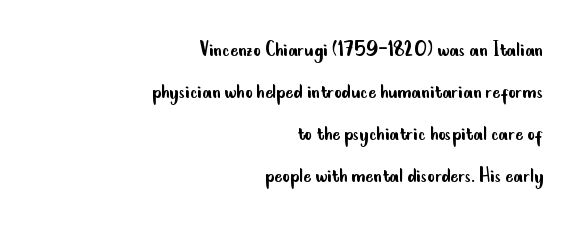
Q: Is the text bold? A: No.
Q: Is the text italic (slanted)? A: No, it is upright.
Q: Is the text underlined? A: No.
Q: How is the paragraph aligned? A: Right-aligned.
Q: Is the spacing between letters normal or unusually wide? A: Normal.
